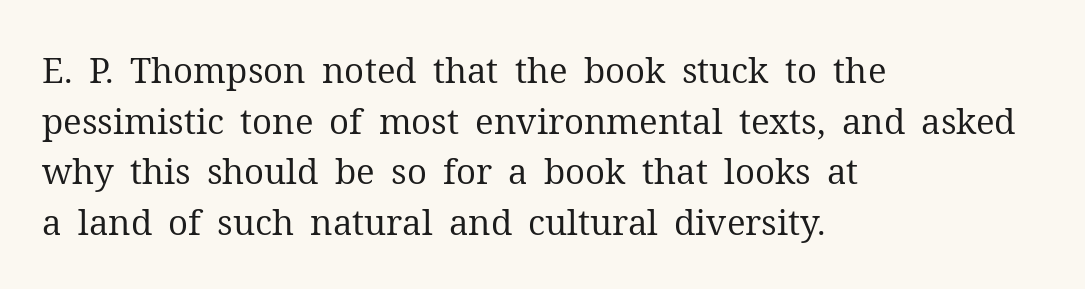
Is the block centered? No — it sits flush against the left margin. The letters carry serifs — small finishing strokes at the ends of their stems. Stroke thickness stays within the range of a standard reading face or lighter. Whoever set this chose a conventional vertical rhythm. The letters sit at their default tracking, neither squeezed nor spread.
